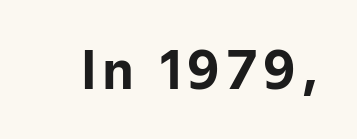
Q: Is the text bold? A: Yes.
Q: Is the text italic (slanted)? A: No, it is upright.
Q: Is the typeface a serif or a sans-serif typeface? A: Sans-serif.
Q: Is the text underlined? A: No.
Q: Width (condensed, normal, or wide)? A: Normal.
Q: Stroke contrast? A: Low.
Q: x-height? A: Medium.
Q: Monospaced? A: No.
